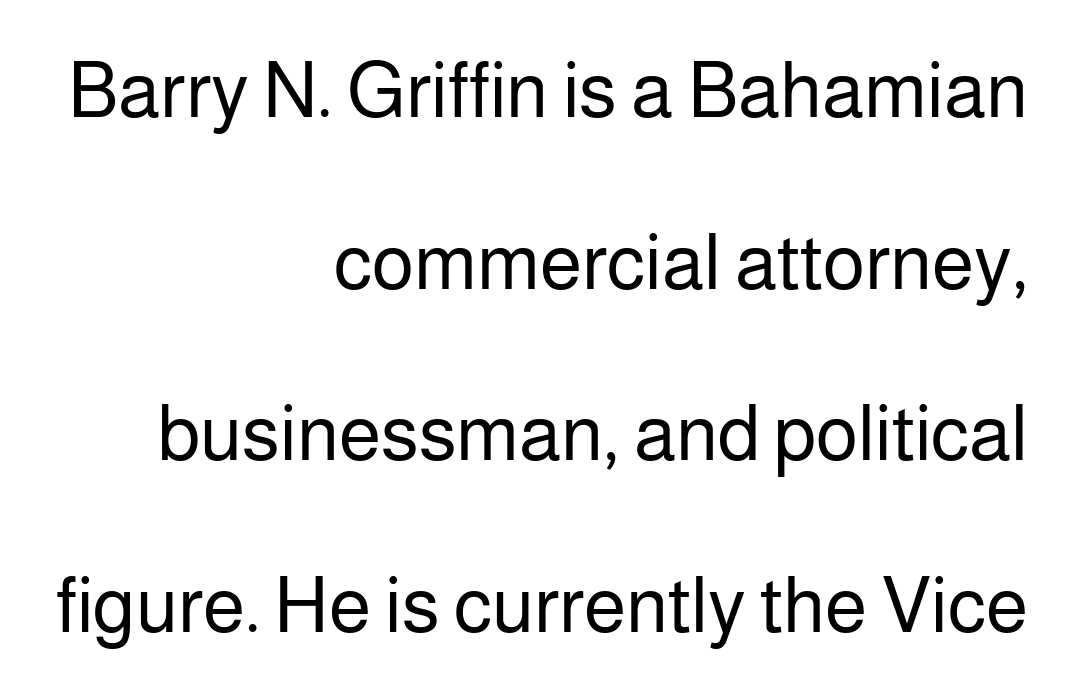
Nope, not italic — everything's standing straight. Are there feet on the stems? There aren't — it's a sans. This sample uses plain, unmodified letter spacing. Is this a fixed-width face? No — the glyphs have proportional, varying widths. Descenders are the only things crossing below the line.
